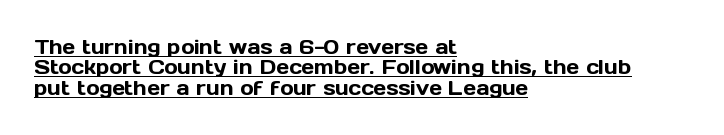
Posture: straight, roman, zero tilt. How would I describe the line gaps? Narrow and economical. Beneath each row of characters lies a ruled line. Horizontal alignment here is leftward, the default for most running prose. Caption: standard tracking, unaltered.
